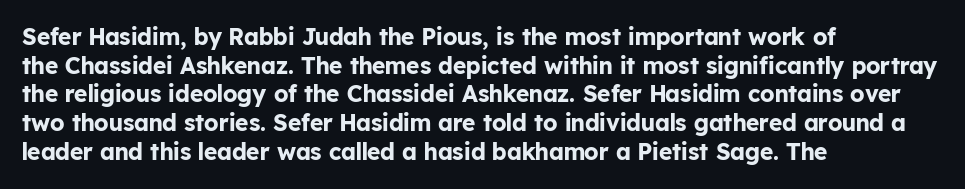
{"italic": "no", "bold": "yes", "underline": "no", "align": "left", "line_spacing": "normal", "line_spacing_ratio": 1.25, "letter_spacing": "normal", "letter_spacing_em": 0.0, "glyph_px": 23}
